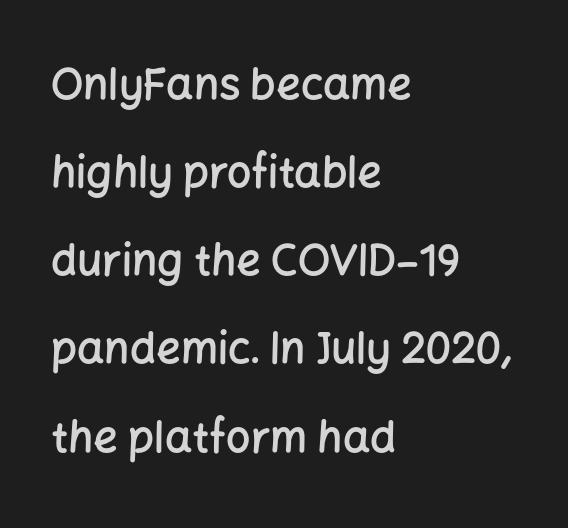
The image shows 43 px semibold sans-serif type, upright; set left-aligned, loose line spacing (2.05x), normal letter spacing, not underlined; low stroke contrast and a medium x-height.
